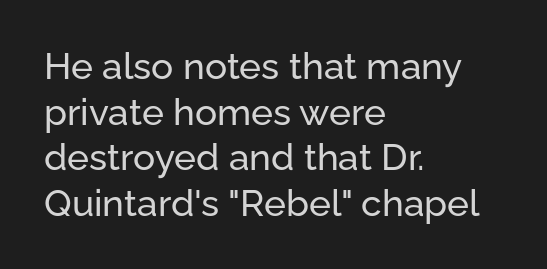
{"serif": "no", "italic": "no", "width": "normal", "stroke_contrast": "low", "x_height": "medium", "monospaced": "no", "underline": "no", "align": "left", "line_spacing_ratio": 1.23, "letter_spacing": "normal", "letter_spacing_em": 0.0, "glyph_px": 37}
